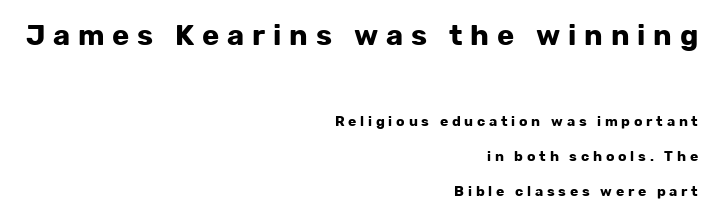
Words appear elongated and porous because spacing is wide. The face used here is a sans, in the tradition of grotesques and geometrics. The block of text is sparse from top to bottom, with ample space between rows. This sample has the flowing, uneven cadence of proportional lettering. The glyphs are unaccompanied by any horizontal stroke below them.
